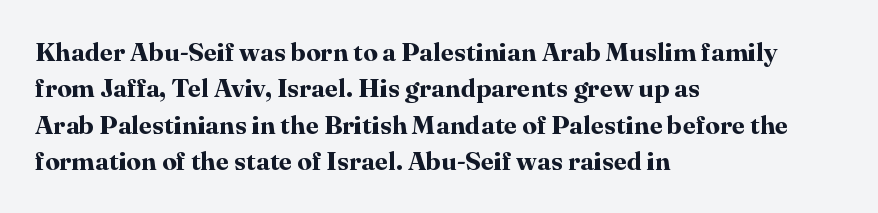
Q: Is the text bold? A: Yes.
Q: Is the text italic (slanted)? A: No, it is upright.
Q: Is the text underlined? A: No.
Q: How is the paragraph aligned? A: Left-aligned.
Q: Is the spacing between letters normal or unusually wide? A: Normal.
Q: Is the spacing between lines tight, normal or loose? A: Normal.
